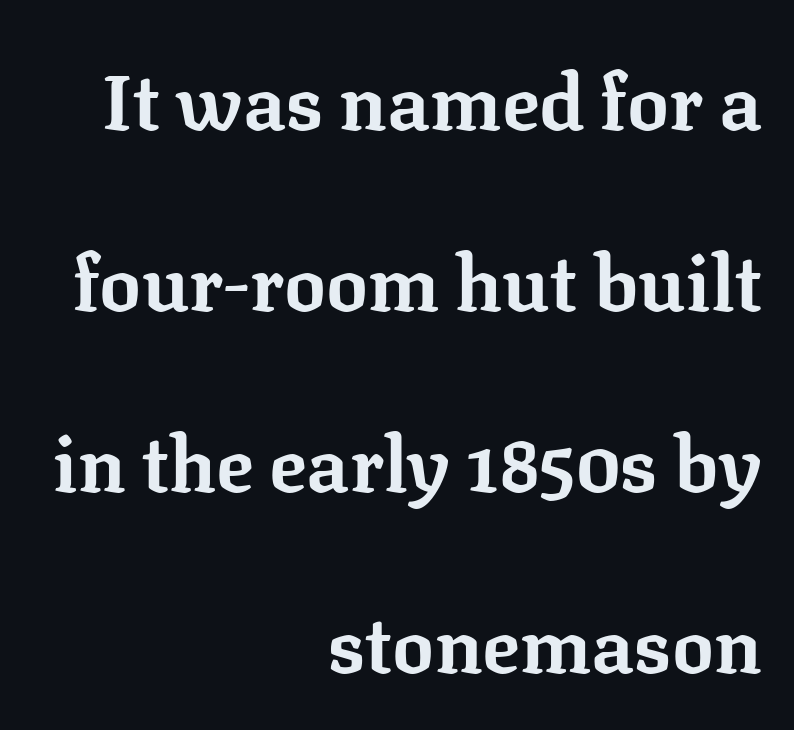
Q: Is the text bold? A: Yes.
Q: Is the text italic (slanted)? A: No, it is upright.
Q: Is the typeface a serif or a sans-serif typeface? A: Serif.
Q: Is the text underlined? A: No.
Q: How is the paragraph aligned? A: Right-aligned.
Q: Is the spacing between letters normal or unusually wide? A: Normal.
Q: Is the spacing between lines tight, normal or loose? A: Loose.
Q: Width (condensed, normal, or wide)? A: Normal.
Q: Stroke contrast? A: Low.
Q: x-height? A: Medium.
Q: Monospaced? A: No.
